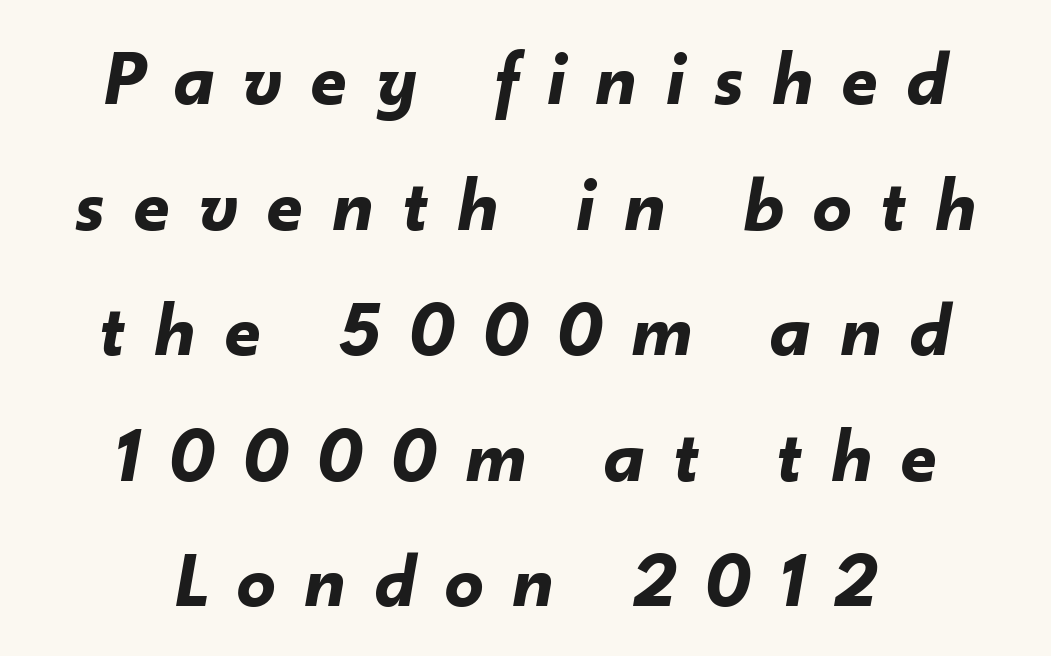
Q: Is the text bold? A: Yes.
Q: Is the text italic (slanted)? A: Yes, it leans right by about 10 degrees.
Q: Is the text underlined? A: No.
Q: How is the paragraph aligned? A: Centered.
Q: Is the spacing between letters normal or unusually wide? A: Unusually wide.
Q: Is the spacing between lines tight, normal or loose? A: Normal.
Q: Width (condensed, normal, or wide)? A: Normal.
Q: Stroke contrast? A: Low.
Q: x-height? A: Small.
Q: Monospaced? A: No.
